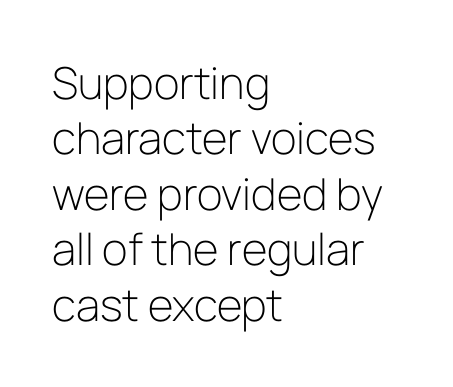
Q: Is the text bold? A: No.
Q: Is the text italic (slanted)? A: No, it is upright.
Q: Is the typeface a serif or a sans-serif typeface? A: Sans-serif.
Q: Is the text underlined? A: No.
Q: How is the paragraph aligned? A: Left-aligned.
Q: Is the spacing between letters normal or unusually wide? A: Normal.
Q: Is the spacing between lines tight, normal or loose? A: Normal.
Q: Width (condensed, normal, or wide)? A: Normal.
Q: Stroke contrast? A: Low.
Q: x-height? A: Medium.
Q: Monospaced? A: No.
